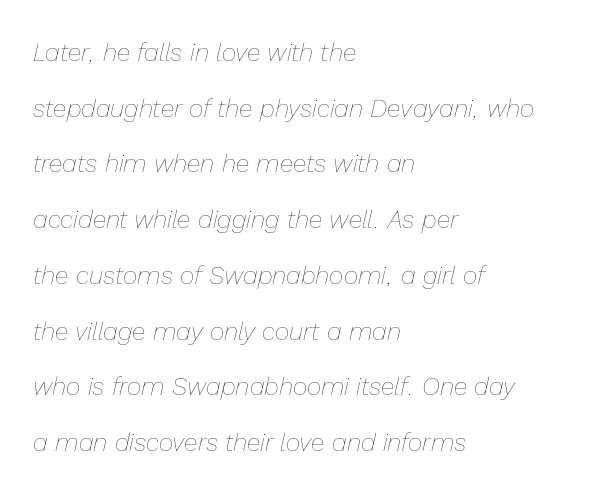
{"italic": "yes", "lean": "right", "slant_degrees": 13, "bold": "no", "underline": "no", "align": "left", "line_spacing": "loose", "line_spacing_ratio": 2.23, "letter_spacing": "normal", "letter_spacing_em": 0.0, "glyph_px": 25}
